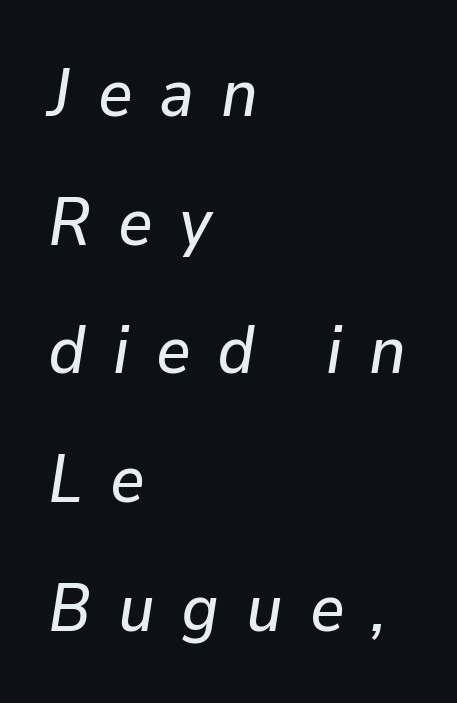
{"italic": "yes", "lean": "right", "slant_degrees": 9, "width": "normal", "stroke_contrast": "low", "x_height": "medium", "monospaced": "no", "underline": "no", "align": "left", "line_spacing": "loose", "line_spacing_ratio": 1.92, "letter_spacing": "wide", "letter_spacing_em": 0.4, "glyph_px": 67}
